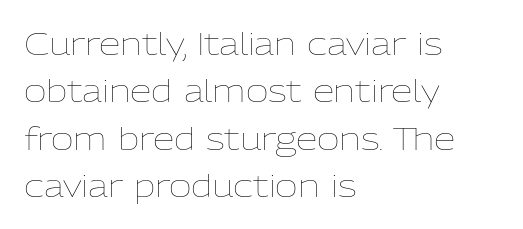
The setting favours the left margin, as ordinary paragraphs usually do. Looks like regular typesetting: each glyph gets only the width it needs. Bold? No — there's no thickening of the strokes. Letters rest on an invisible, unmarked baseline.
